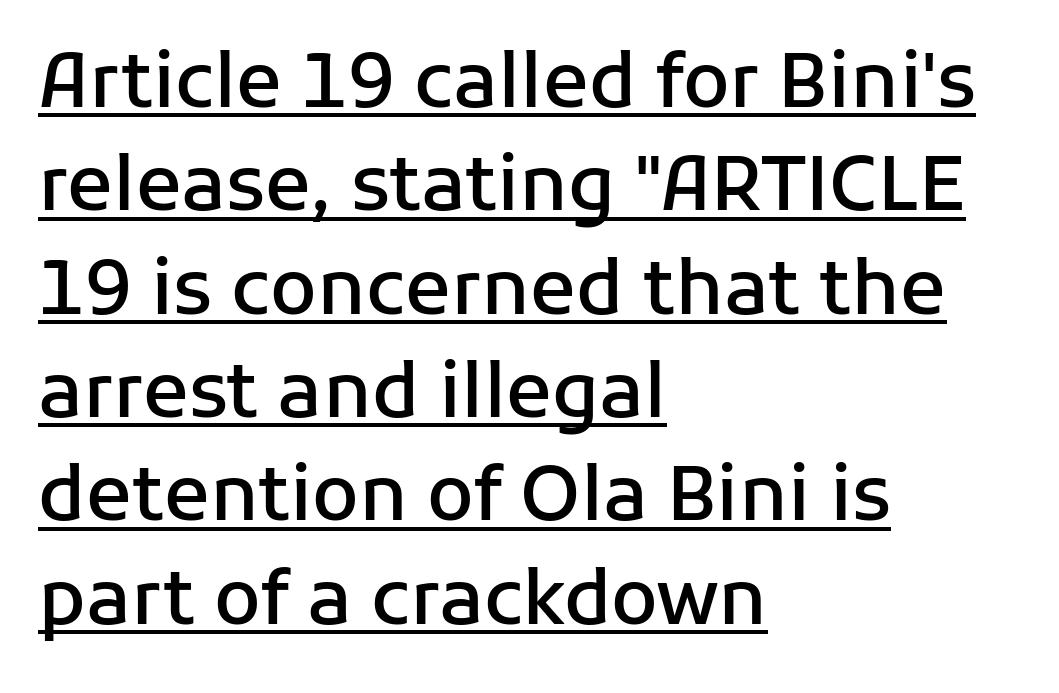
Q: Is the text bold? A: Semi-bold.
Q: Is the text italic (slanted)? A: No, it is upright.
Q: Is the typeface a serif or a sans-serif typeface? A: Sans-serif.
Q: Is the text underlined? A: Yes.
Q: How is the paragraph aligned? A: Left-aligned.
Q: Is the spacing between letters normal or unusually wide? A: Normal.
Q: Is the spacing between lines tight, normal or loose? A: Normal.
Q: Width (condensed, normal, or wide)? A: Normal.
Q: Stroke contrast? A: Low.
Q: x-height? A: Medium.
Q: Monospaced? A: No.
